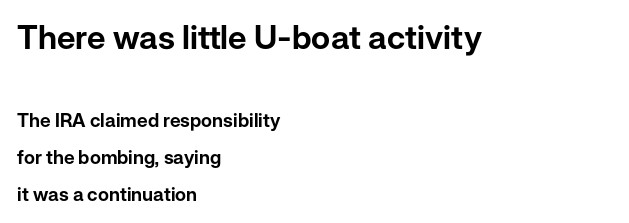
The image shows 33 px sans-serif type, upright; set left-aligned, loose line spacing (1.95x), normal letter spacing, not underlined; the first (top) block is 1.74x larger; low stroke contrast and a medium x-height.
